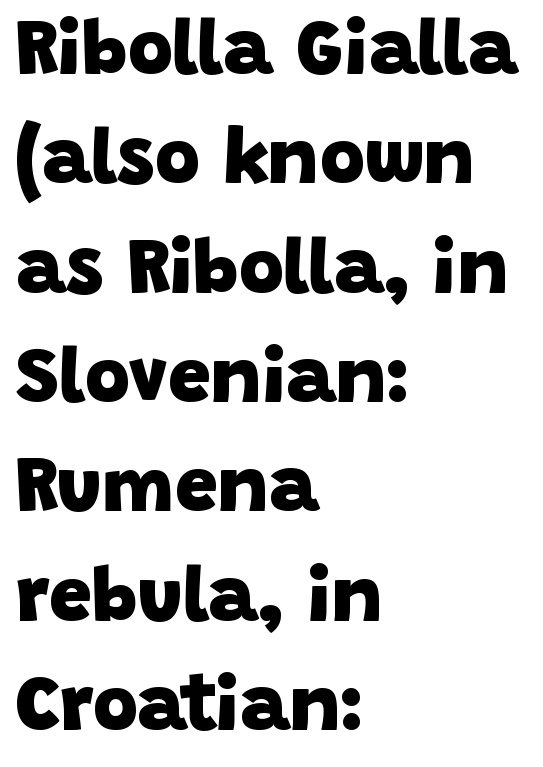
The image shows 77 px heavy sans-serif type; set left-aligned, normal line spacing (1.42x), normal letter spacing, not underlined; low stroke contrast and a large x-height.
